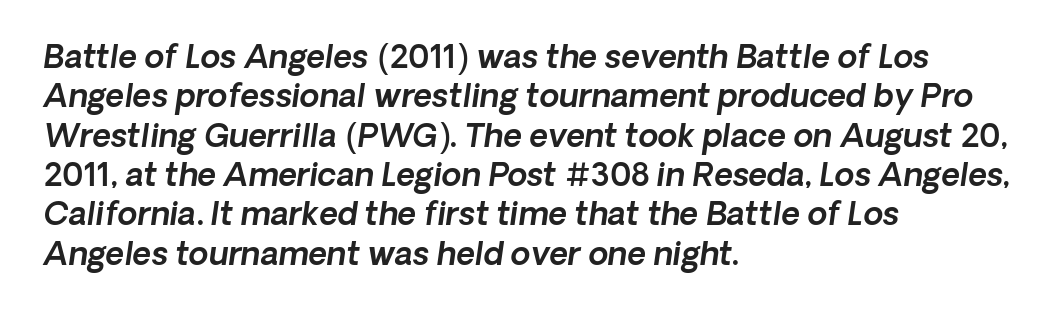
The image shows 32 px sans-serif type; set left-aligned, line spacing 1.23x, normal letter spacing, not underlined; a medium x-height.
